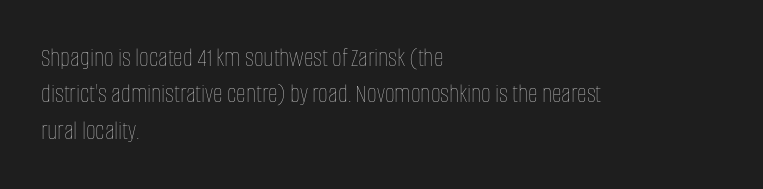
Upright lettering throughout. Reading down the column, the eye jumps a familiar distance to each next line. The typesetting does not lean heavy: it is not bold. Horizontal alignment here is leftward, the default for most running prose. The space directly below the letters is spotless. Glyph-to-glyph distance matches everyday printed text.
